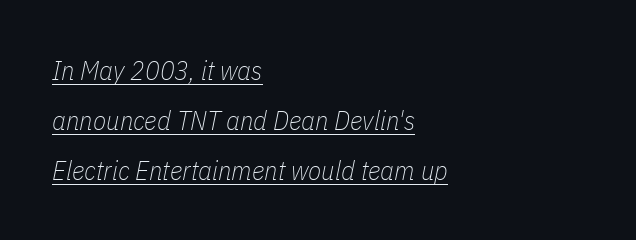
{"italic": "yes", "lean": "right", "slant_degrees": 11, "bold": "no", "underline": "yes", "align": "left", "line_spacing_ratio": 1.85, "letter_spacing": "normal", "letter_spacing_em": 0.0, "glyph_px": 27}
